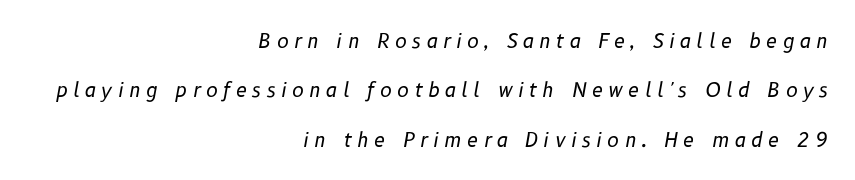
Q: Is the text bold? A: No.
Q: Is the text italic (slanted)? A: Yes, it leans right by about 10 degrees.
Q: Is the text underlined? A: No.
Q: How is the paragraph aligned? A: Right-aligned.
Q: Is the spacing between letters normal or unusually wide? A: Unusually wide.
Q: Is the spacing between lines tight, normal or loose? A: Loose.
